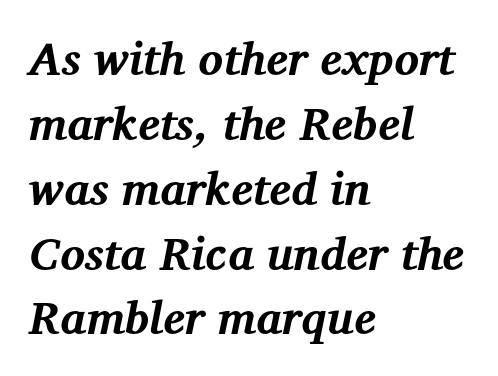
{"serif": "yes", "italic": "yes", "lean": "right", "slant_degrees": 12, "bold": "yes", "weight": "bold", "width": "normal", "stroke_contrast": "medium", "x_height": "medium", "monospaced": "no", "underline": "no", "align": "left", "line_spacing": "normal", "line_spacing_ratio": 1.41, "letter_spacing": "normal", "letter_spacing_em": 0.0, "glyph_px": 46}
